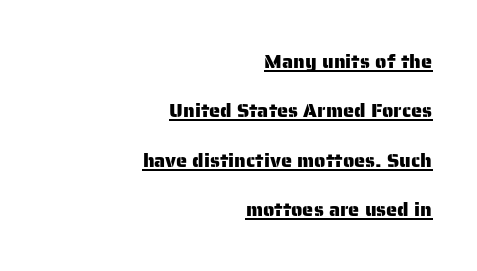
The image shows 20 px text type, upright; set right-aligned, loose line spacing (2.47x), normal letter spacing, underlined.
